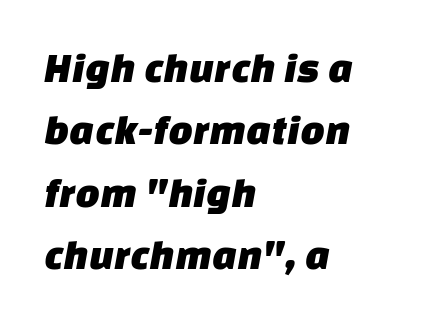
In CSS terms this would be text-align: left. A typesetter would call this proportional, since set widths differ per character. Does the type have serifs? No, each stem ends abruptly. No word sits above an underline. Short note: letters normally spaced.
